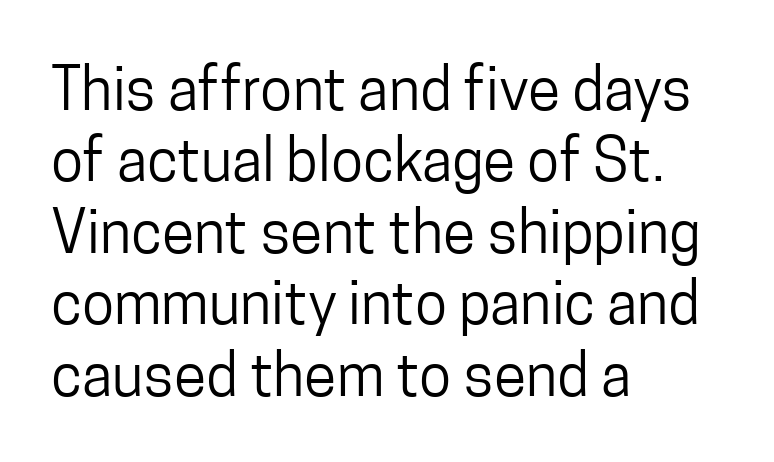
Character widths vary here, with narrow letters taking less room than wide ones. These lines were composed using upright roman letters. In CSS terms this would be text-align: left. Serifs: no, the terminals of the letterforms are clean. Any mark beneath the type? The region is blank. A light-to-regular cut is what we see here.
